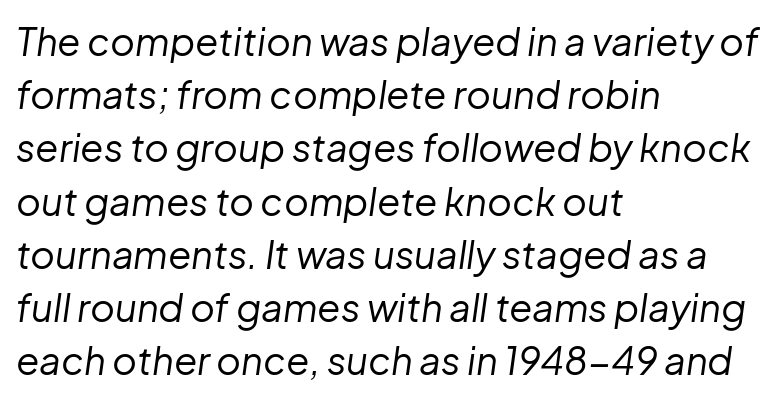
The image shows 38 px regular-weight type, italic (leaning right); set left-aligned, normal line spacing (1.4x), normal letter spacing, not underlined; low stroke contrast and a medium x-height.
